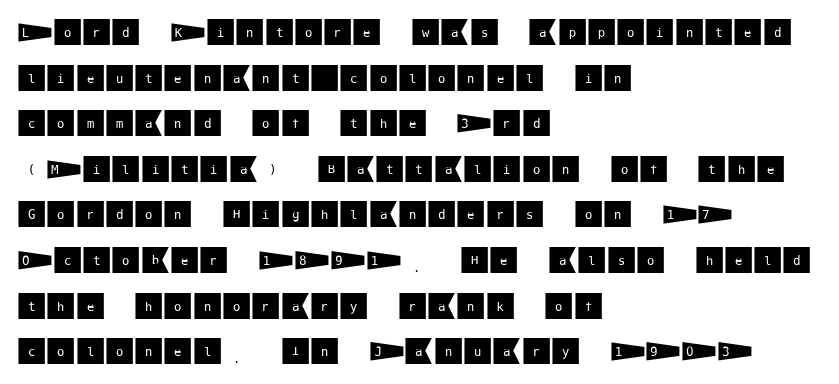
A sans-serif font was chosen for this passage. Line spacing here is normal. These lines are set flush left with a ragged right edge. The gaps between neighbouring characters are ordinary and unremarkable. The foot of each line stays bare and open. Every stem runs plumb, perpendicular to the baseline.
